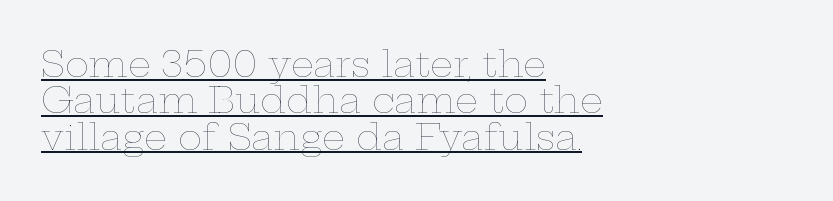
These lines huddle together more closely than default settings would place them. Letter spacing: default. A student would call this left alignment; a typographer would say flush left, rag right. No extra ink here — the face is not bold. The letters advance in unequal steps, a hallmark of proportional type. The specimen includes a rule beneath the text block's lines.
